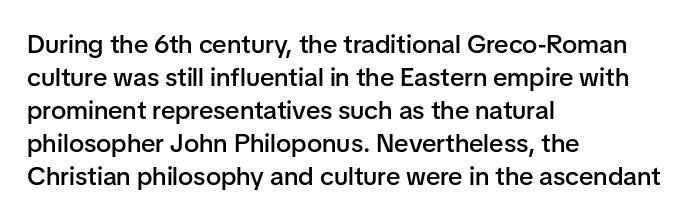
{"italic": "no", "bold": "semi", "underline": "no", "align": "left", "line_spacing": "normal", "line_spacing_ratio": 1.27, "letter_spacing": "normal", "letter_spacing_em": 0.0, "glyph_px": 26}
